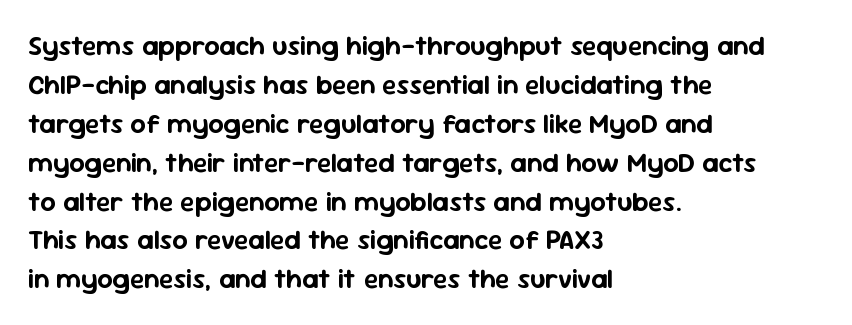
The image shows 27 px text type, upright; set left-aligned, normal line spacing (1.44x), normal letter spacing, not underlined.
